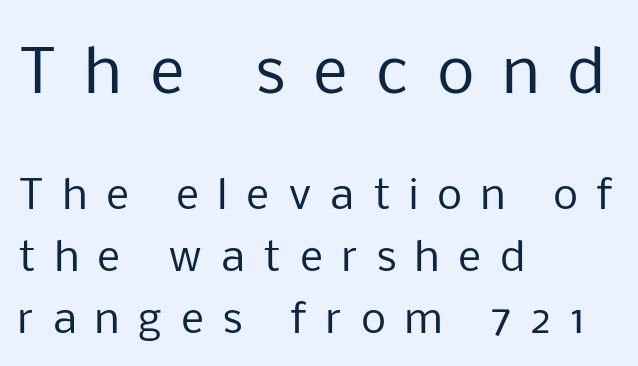
Q: Is the text bold? A: No.
Q: Is the text italic (slanted)? A: No, it is upright.
Q: Is the typeface a serif or a sans-serif typeface? A: Sans-serif.
Q: Is the text underlined? A: No.
Q: How is the paragraph aligned? A: Left-aligned.
Q: Is the spacing between letters normal or unusually wide? A: Unusually wide.
Q: Is the spacing between lines tight, normal or loose? A: Normal.
Q: Which block of text is set in a larger size, the first (top) or the second (bottom)? A: The first (top) one.
Q: Width (condensed, normal, or wide)? A: Normal.
Q: Stroke contrast? A: Low.
Q: x-height? A: Medium.
Q: Monospaced? A: No.
